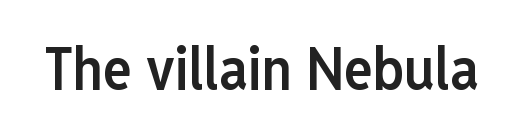
Q: Is the text bold? A: Semi-bold.
Q: Is the text italic (slanted)? A: No, it is upright.
Q: Is the typeface a serif or a sans-serif typeface? A: Sans-serif.
Q: Is the text underlined? A: No.
Q: Is the spacing between letters normal or unusually wide? A: Normal.
Q: Width (condensed, normal, or wide)? A: Condensed.
Q: Stroke contrast? A: Low.
Q: x-height? A: Medium.
Q: Monospaced? A: No.
